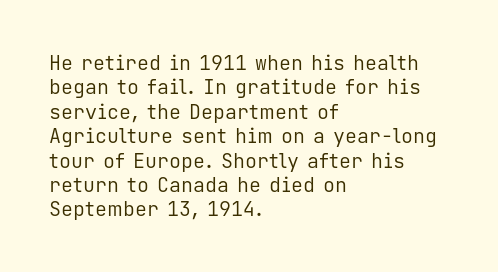
The image shows 20 px text type, upright; set left-aligned, line spacing 1.22x, normal letter spacing, not underlined.
